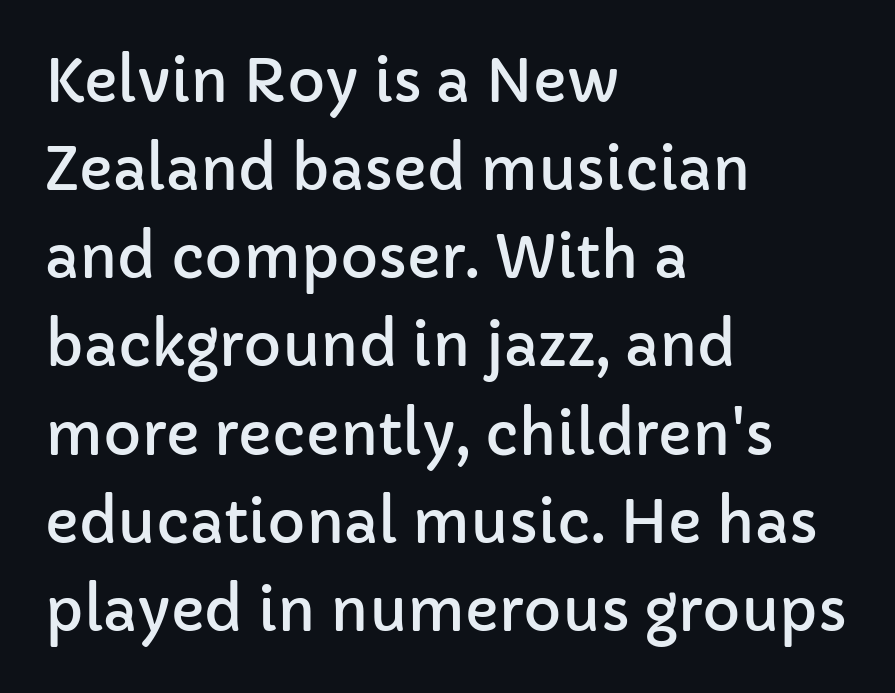
{"serif": "no", "italic": "no", "width": "normal", "stroke_contrast": "low", "x_height": "medium", "monospaced": "no", "underline": "no", "align": "left", "line_spacing": "normal", "line_spacing_ratio": 1.52, "letter_spacing": "normal", "letter_spacing_em": 0.0, "glyph_px": 58}
